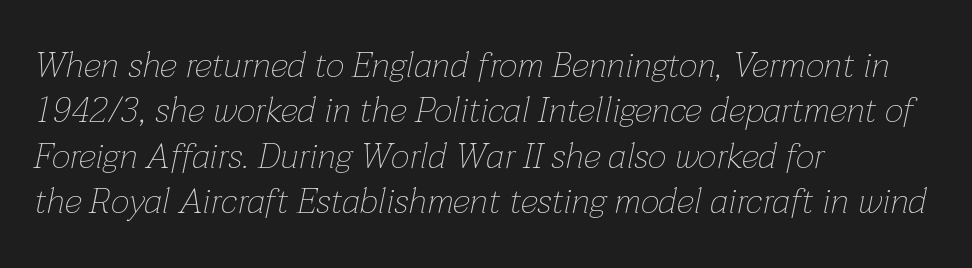
{"italic": "yes", "lean": "right", "slant_degrees": 12, "bold": "no", "weight": "thin", "width": "normal", "stroke_contrast": "low", "x_height": "medium", "monospaced": "no", "underline": "no", "align": "left", "line_spacing": "normal", "line_spacing_ratio": 1.26, "letter_spacing": "normal", "letter_spacing_em": 0.0, "glyph_px": 36}
